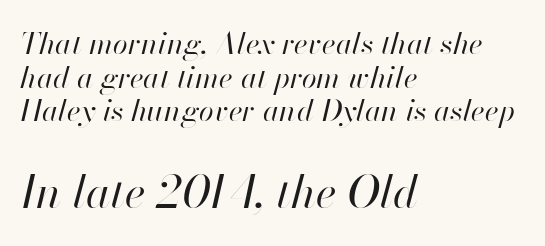
Q: Is the text bold? A: No.
Q: Is the text italic (slanted)? A: Yes, it leans right by about 13 degrees.
Q: Is the text underlined? A: No.
Q: How is the paragraph aligned? A: Left-aligned.
Q: Is the spacing between letters normal or unusually wide? A: Normal.
Q: Is the spacing between lines tight, normal or loose? A: Tight.
Q: Which block of text is set in a larger size, the first (top) or the second (bottom)? A: The second (bottom) one.
Q: Width (condensed, normal, or wide)? A: Normal.
Q: Stroke contrast? A: High.
Q: x-height? A: Small.
Q: Monospaced? A: No.
